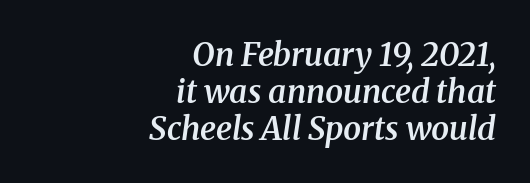
The image shows 32 px semibold serif type, italic (leaning right); set right-aligned, tight line spacing (1.15x), normal letter spacing, not underlined; medium stroke contrast and a medium x-height.
